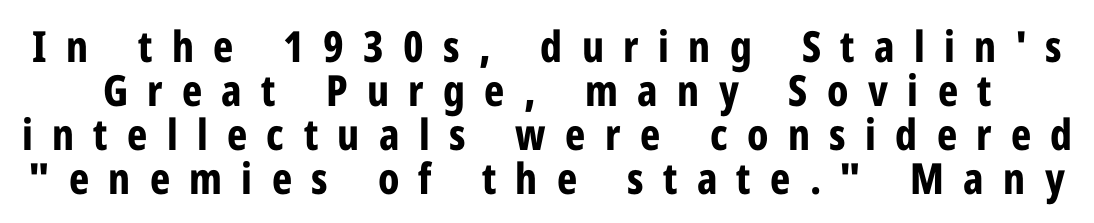
The image shows 43 px bold, condensed sans-serif type, upright; set tight line spacing (1.02x), unusually wide letter spacing (+0.45 em), not underlined; low stroke contrast and a medium x-height.
